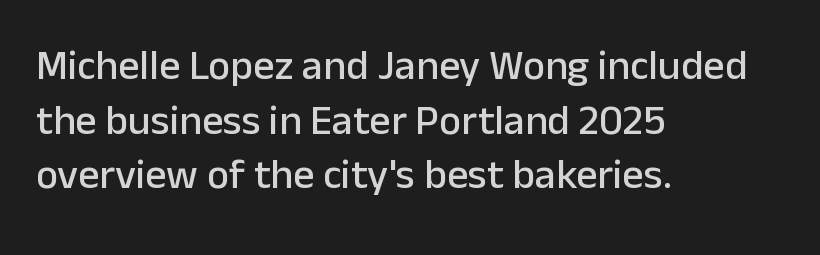
The words here are not underlined. Varying glyph widths throughout — classic text-font behaviour. Serifs: no, the terminals of the letterforms are clean. The lines sit at an ordinary, default distance from one another. Each line starts at the same left margin while the right side varies.
